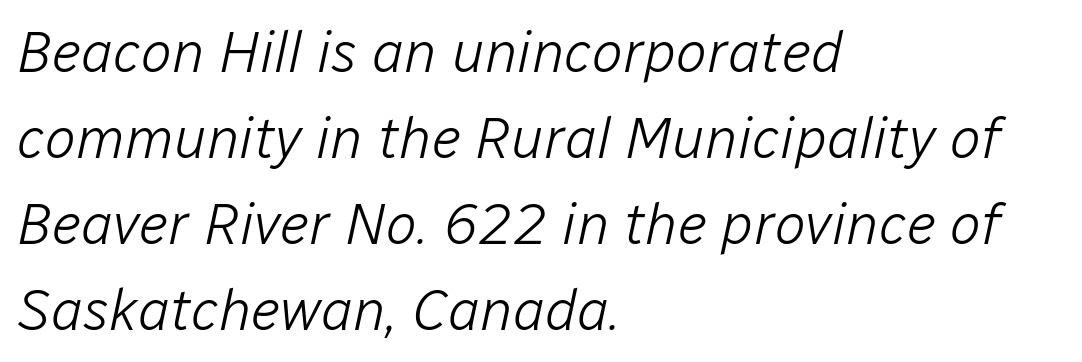
Q: Is the text bold? A: No.
Q: Is the text italic (slanted)? A: Yes, it leans right by about 12 degrees.
Q: Is the text underlined? A: No.
Q: How is the paragraph aligned? A: Left-aligned.
Q: Is the spacing between letters normal or unusually wide? A: Normal.
Q: Is the spacing between lines tight, normal or loose? A: Normal.
Q: Width (condensed, normal, or wide)? A: Normal.
Q: Stroke contrast? A: Low.
Q: x-height? A: Medium.
Q: Monospaced? A: No.
